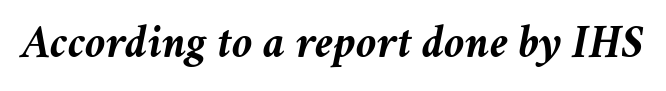
Q: Is the text bold? A: Yes.
Q: Is the text italic (slanted)? A: Yes, it leans right by about 11 degrees.
Q: Is the text underlined? A: No.
Q: Is the spacing between letters normal or unusually wide? A: Normal.
Q: Width (condensed, normal, or wide)? A: Normal.
Q: Stroke contrast? A: Medium.
Q: x-height? A: Medium.
Q: Monospaced? A: No.
